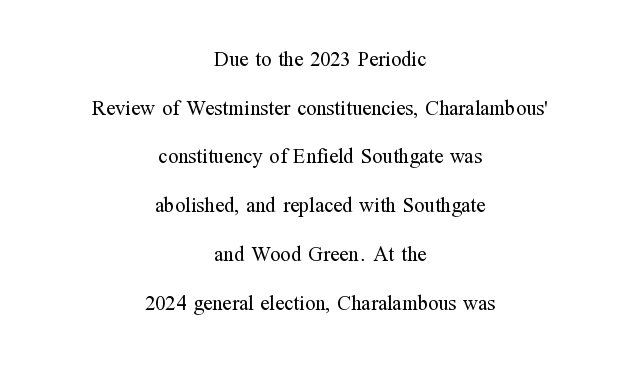
The image shows 21 px text type, upright; set centered, loose line spacing (2.32x), normal letter spacing, not underlined.
